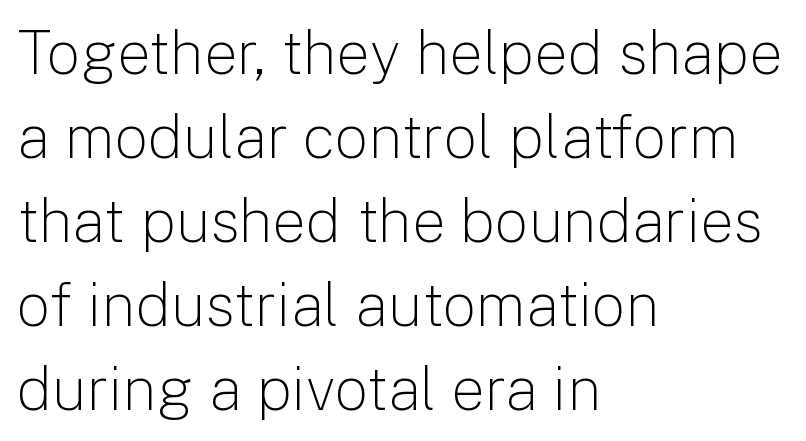
{"serif": "no", "italic": "no", "bold": "no", "weight": "light", "width": "normal", "stroke_contrast": "low", "x_height": "medium", "monospaced": "no", "underline": "no", "align": "left", "line_spacing": "normal", "line_spacing_ratio": 1.4, "letter_spacing": "normal", "letter_spacing_em": 0.0, "glyph_px": 60}
